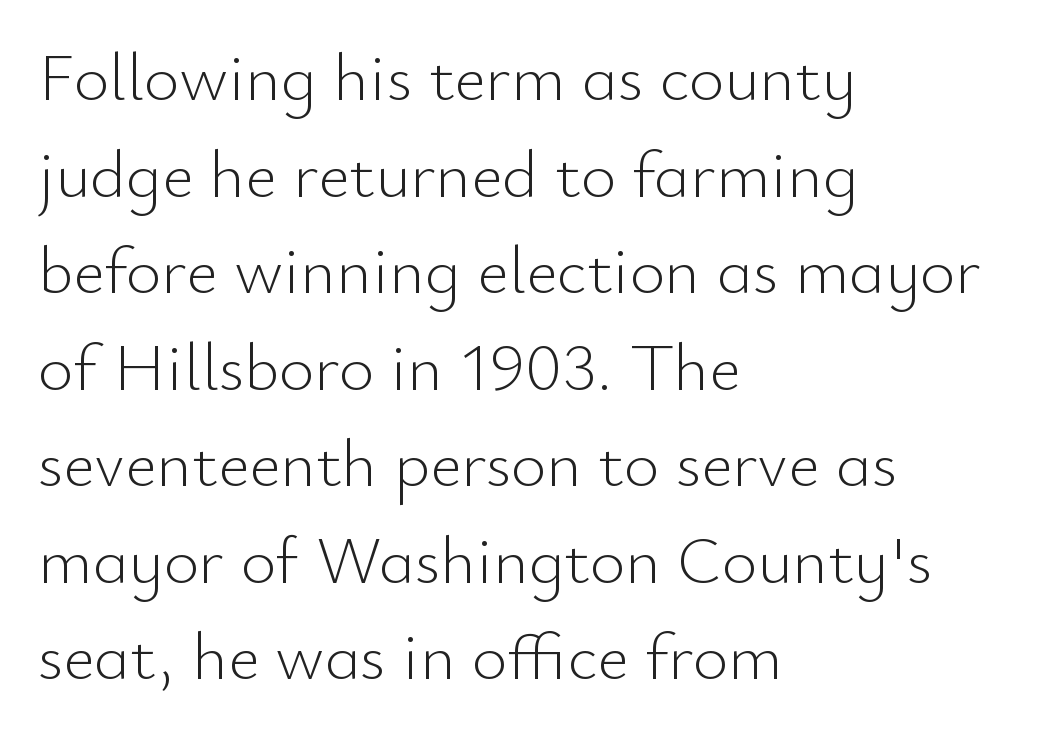
{"serif": "no", "italic": "no", "bold": "no", "weight": "light", "width": "normal", "stroke_contrast": "low", "x_height": "small", "monospaced": "no", "underline": "no", "align": "left", "line_spacing": "normal", "line_spacing_ratio": 1.42, "letter_spacing": "normal", "letter_spacing_em": 0.0, "glyph_px": 68}
